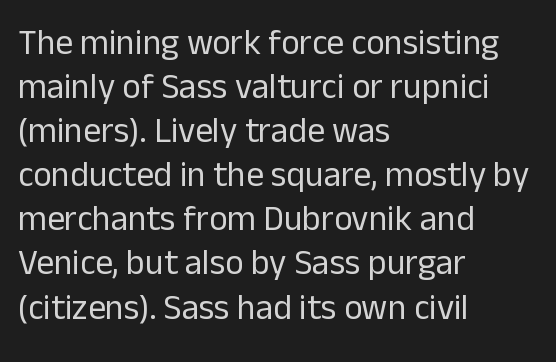
Typographically, this falls in the sans-serif category. No extra tracking has been applied to these lines. Vertically, the passage feels balanced, rows spaced as you'd expect. Reading down the block, your eye returns to a fixed left position each line.
